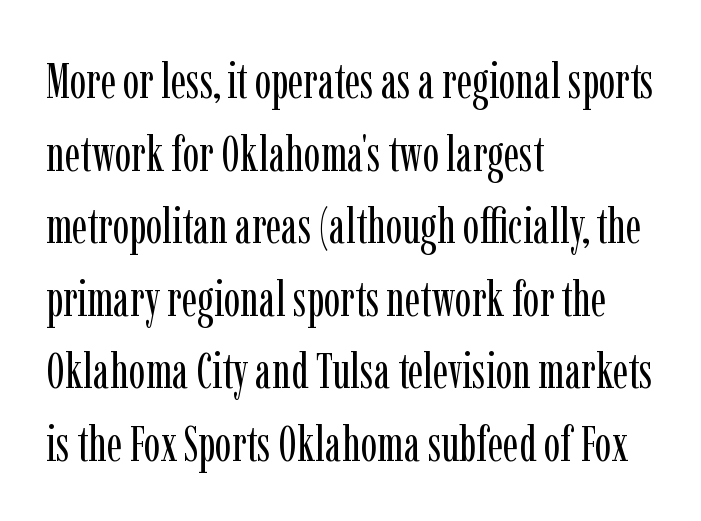
Q: Is the text bold? A: No.
Q: Is the text italic (slanted)? A: No, it is upright.
Q: Is the typeface a serif or a sans-serif typeface? A: Serif.
Q: Is the text underlined? A: No.
Q: How is the paragraph aligned? A: Left-aligned.
Q: Is the spacing between letters normal or unusually wide? A: Normal.
Q: Is the spacing between lines tight, normal or loose? A: Normal.
Q: Width (condensed, normal, or wide)? A: Condensed.
Q: Stroke contrast? A: Low.
Q: x-height? A: Medium.
Q: Monospaced? A: No.
